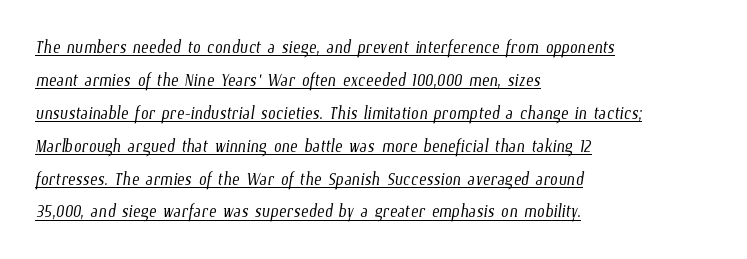
{"bold": "no", "underline": "yes", "align": "left", "line_spacing": "normal", "line_spacing_ratio": 1.43, "letter_spacing": "normal", "letter_spacing_em": 0.0, "glyph_px": 23}
